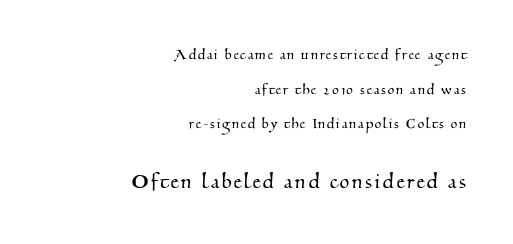
The image shows 25 px text type; set right-aligned, loose line spacing (2.03x), not underlined; the second (bottom) block is 1.47x larger.
